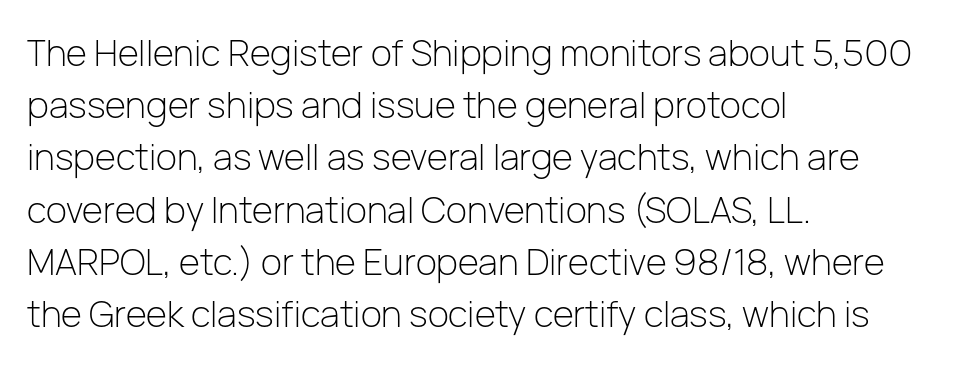
The image shows 36 px light sans-serif type, upright; set left-aligned, normal line spacing (1.45x), normal letter spacing, not underlined; low stroke contrast and a medium x-height.
